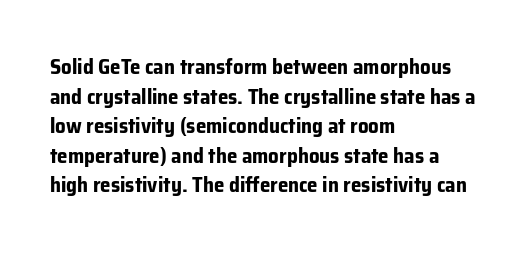
The image shows 21 px bold type, upright; set left-aligned, normal line spacing (1.41x), normal letter spacing, not underlined.
